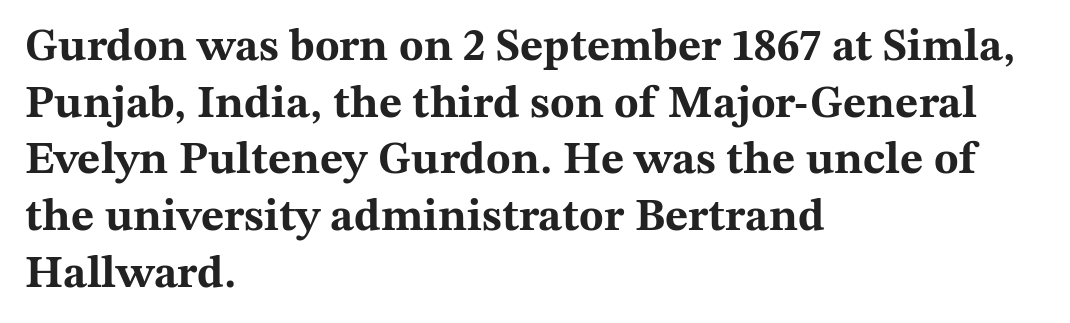
The image shows 45 px bold, wide serif type, upright; set left-aligned, normal line spacing (1.26x), normal letter spacing, not underlined; medium stroke contrast and a medium x-height.
